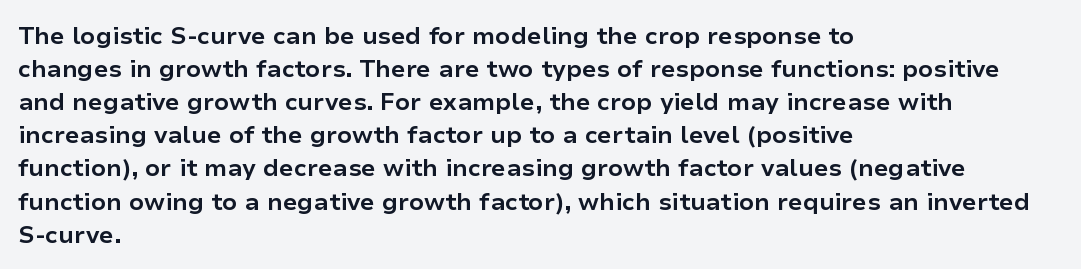
Q: Is the text bold? A: Yes.
Q: Is the text italic (slanted)? A: No, it is upright.
Q: Is the text underlined? A: No.
Q: How is the paragraph aligned? A: Left-aligned.
Q: Is the spacing between letters normal or unusually wide? A: Normal.
Q: Is the spacing between lines tight, normal or loose? A: Normal.
